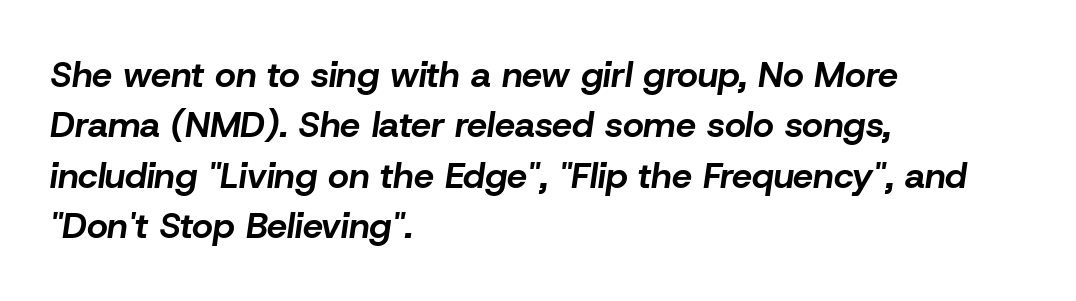
The image shows 36 px bold type, italic (leaning right); set left-aligned, normal line spacing (1.4x), normal letter spacing, not underlined; low stroke contrast and a medium x-height.
